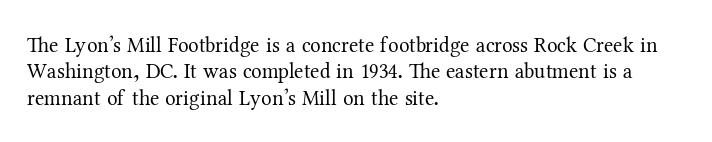
Q: Is the text bold? A: No.
Q: Is the text italic (slanted)? A: No, it is upright.
Q: Is the text underlined? A: No.
Q: How is the paragraph aligned? A: Left-aligned.
Q: Is the spacing between letters normal or unusually wide? A: Normal.
Q: Is the spacing between lines tight, normal or loose? A: Normal.
